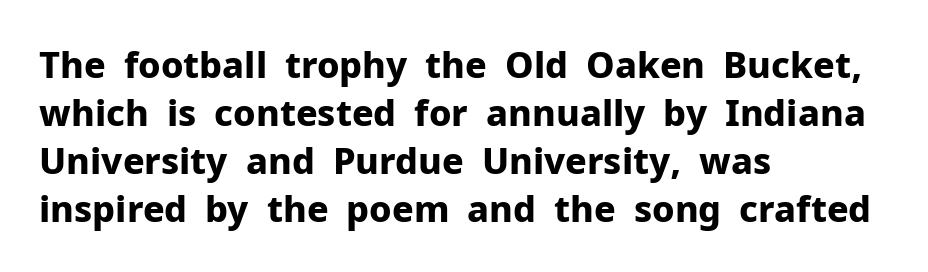
Check under the words: just untouched page. This sample uses a sans-serif face. The face used here has the dense, thick strokes of a bold. Character widths vary here, with narrow letters taking less room than wide ones. Line starts are locked; line ends wander. Evenly set lines give the paragraph a standard silhouette.
